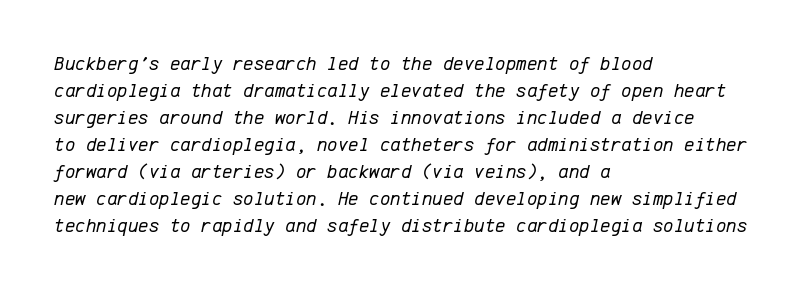
The image shows 20 px text type, italic (leaning right); set left-aligned, normal line spacing (1.35x), normal letter spacing, not underlined.
